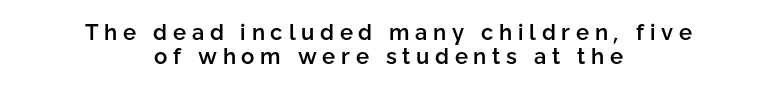
Q: Is the text bold? A: Semi-bold.
Q: Is the text italic (slanted)? A: No, it is upright.
Q: Is the text underlined? A: No.
Q: How is the paragraph aligned? A: Centered.
Q: Is the spacing between letters normal or unusually wide? A: Unusually wide.
Q: Is the spacing between lines tight, normal or loose? A: Tight.
